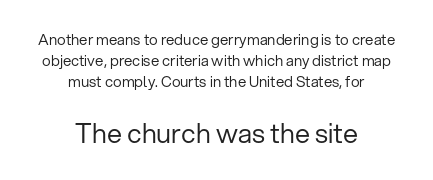
Q: Is the text bold? A: No.
Q: Is the text italic (slanted)? A: No, it is upright.
Q: Is the text underlined? A: No.
Q: How is the paragraph aligned? A: Centered.
Q: Is the spacing between letters normal or unusually wide? A: Normal.
Q: Is the spacing between lines tight, normal or loose? A: Normal.
Q: Which block of text is set in a larger size, the first (top) or the second (bottom)? A: The second (bottom) one.
